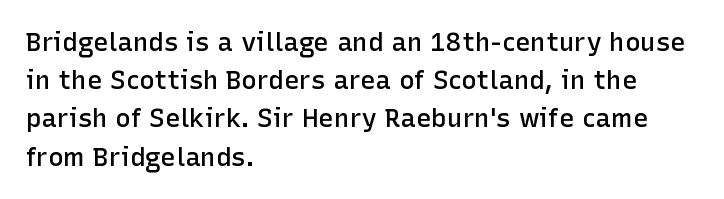
These lines keep a tight, regular rhythm from letter to letter. The rag falls on the right side of this text block. Glance below the letters and you will spot only blank space. Interline gaps are of average width in this sample.
